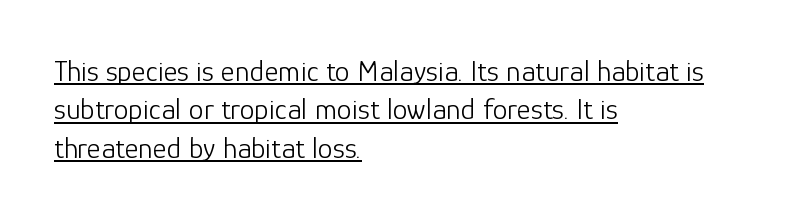
{"serif": "no", "italic": "no", "bold": "no", "weight": "light", "width": "normal", "stroke_contrast": "low", "x_height": "medium", "monospaced": "no", "underline": "yes", "align": "left", "line_spacing": "normal", "line_spacing_ratio": 1.28, "letter_spacing": "normal", "letter_spacing_em": 0.0, "glyph_px": 30}
